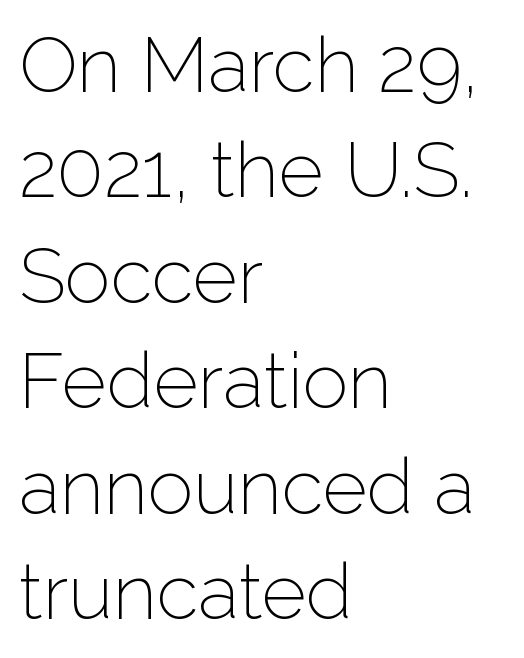
{"serif": "no", "italic": "no", "bold": "no", "weight": "light", "width": "normal", "stroke_contrast": "low", "x_height": "medium", "monospaced": "no", "underline": "no", "align": "left", "line_spacing": "normal", "line_spacing_ratio": 1.37, "letter_spacing": "normal", "letter_spacing_em": 0.0, "glyph_px": 77}
